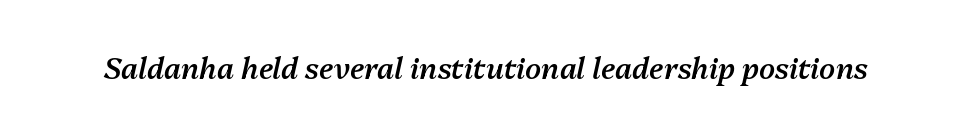
The image shows 29 px semibold type, italic (leaning right); set normal letter spacing, not underlined; medium stroke contrast and a medium x-height.
